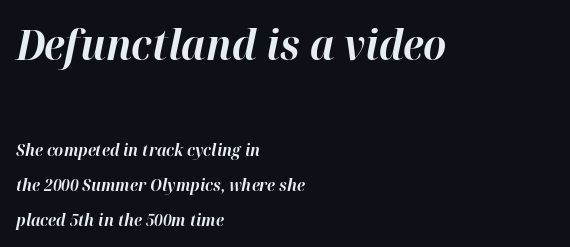
{"italic": "yes", "lean": "right", "slant_degrees": 12, "bold": "yes", "weight": "bold", "width": "normal", "stroke_contrast": "high", "x_height": "medium", "monospaced": "no", "underline": "no", "align": "left", "line_spacing": "loose", "line_spacing_ratio": 2.18, "letter_spacing": "normal", "letter_spacing_em": 0.0, "larger_block": "first", "size_ratio": 2.56, "glyph_px": 41}
